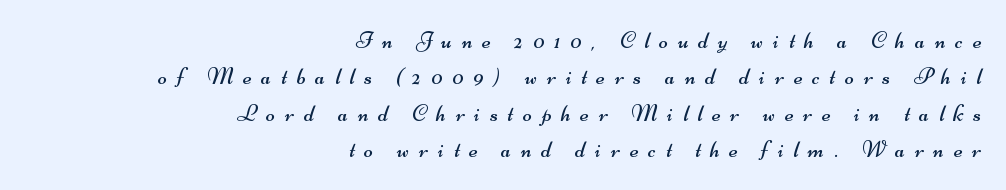
Tracking here is generous; glyphs stand well apart from one another. Compared with typical paragraphs, the rows here are spaced about the same. Visually the block forms a straight wall on the right and a jagged coastline on the left. The area under the type is left untouched.
